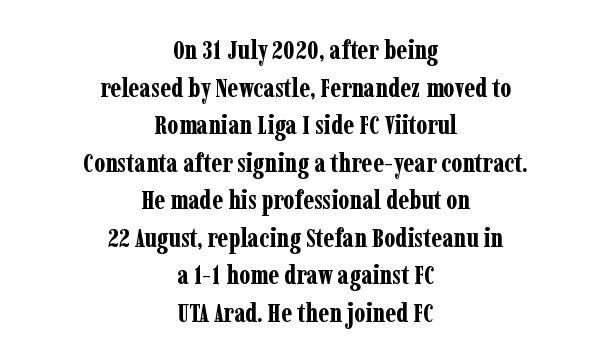
Q: Is the text bold? A: Yes.
Q: Is the text italic (slanted)? A: No, it is upright.
Q: Is the text underlined? A: No.
Q: How is the paragraph aligned? A: Centered.
Q: Is the spacing between letters normal or unusually wide? A: Normal.
Q: Is the spacing between lines tight, normal or loose? A: Normal.
